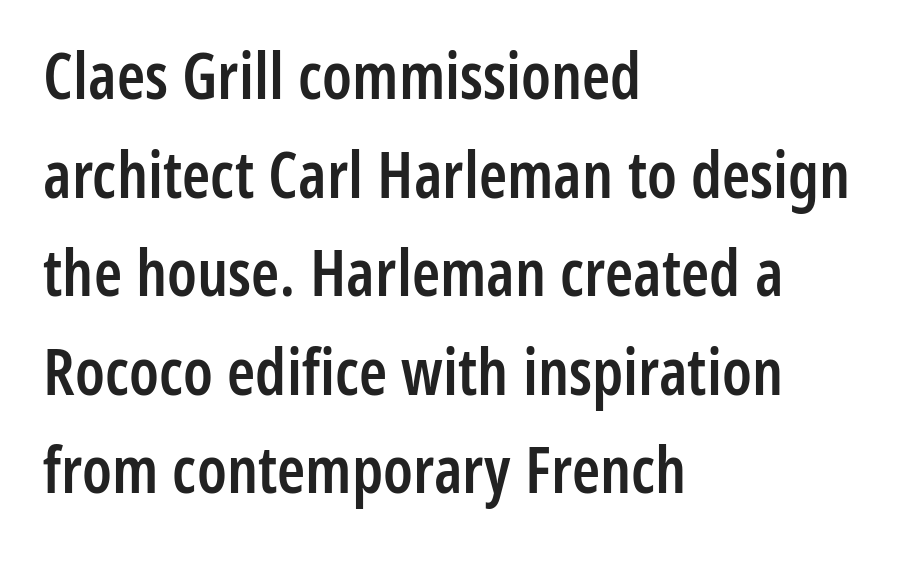
The image shows 64 px semibold, condensed sans-serif type, upright; set left-aligned, normal line spacing (1.54x), normal letter spacing, not underlined; low stroke contrast and a medium x-height.
